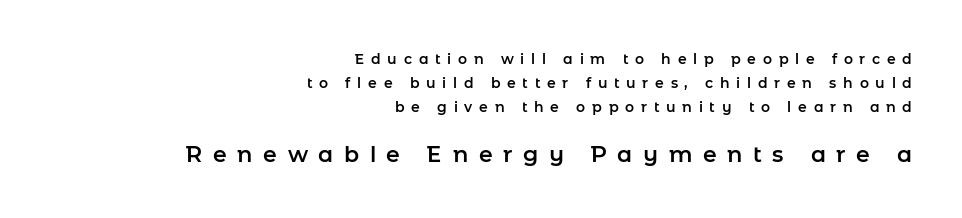
The image shows 22 px text type, upright; set right-aligned, line spacing 1.72x, unusually wide letter spacing (+0.48 em), not underlined; the second (bottom) block is 1.57x larger.
